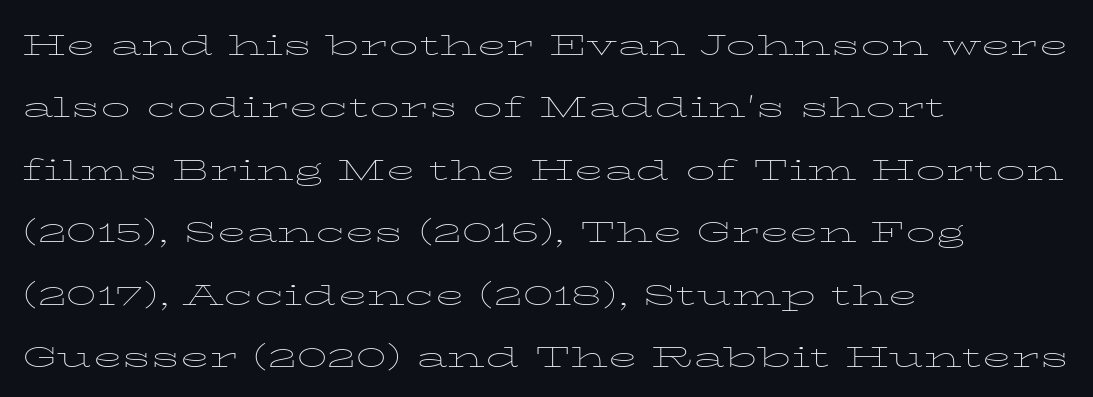
Nope, not italic — everything's standing straight. The line texture is even and compact thanks to regular tracking. The rag falls on the right side of this text block. No extra ink here — the face is not bold.
